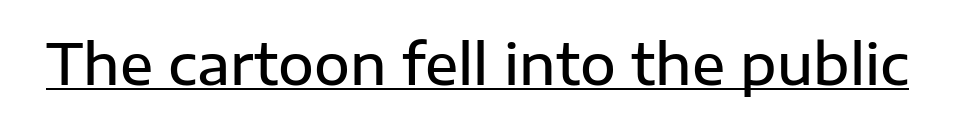
As a designer I'd log this as weight 600, semibold. Glance below the letters and you will spot a drawn line. Students, note that the glyphs here touch the page at normal intervals. Does the type have serifs? No, each stem ends abruptly. Do the characters align in a grid? No, the font is proportional.
